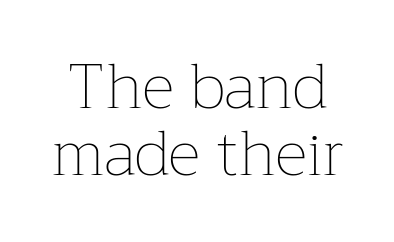
Baseline-to-baseline distance is barely more than the letter height. Each stroke keeps to a modest, everyday thickness or less. Letter spacing: default. Unmarked baselines from the first word to the last.
